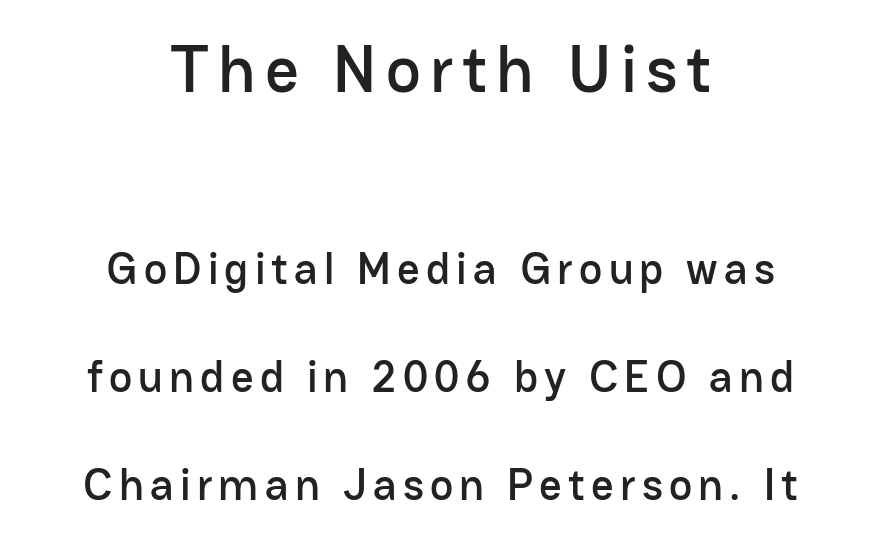
The rendering uses natural spacing where letterforms have individual widths. Characters remain perfectly vertical along every line. This block would shrink considerably if given ordinary leading; it's expanded now. Check the space under the baseline: it is left empty. The compositor balanced each line on the midline.
